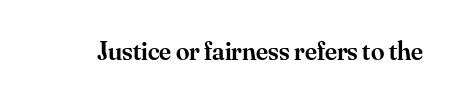
{"italic": "no", "bold": "semi", "underline": "no", "letter_spacing": "normal", "letter_spacing_em": 0.0, "glyph_px": 27}
